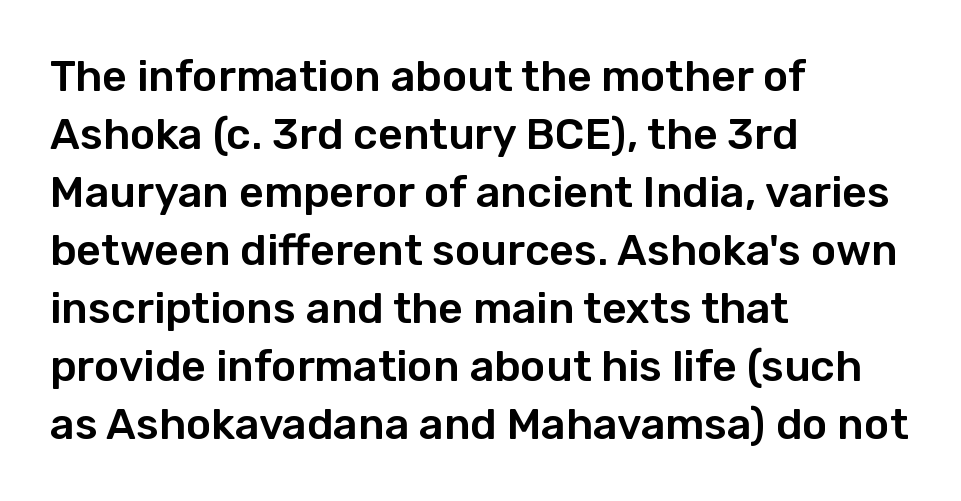
Q: Is the text italic (slanted)? A: No, it is upright.
Q: Is the typeface a serif or a sans-serif typeface? A: Sans-serif.
Q: Is the text underlined? A: No.
Q: How is the paragraph aligned? A: Left-aligned.
Q: Is the spacing between letters normal or unusually wide? A: Normal.
Q: Is the spacing between lines tight, normal or loose? A: Normal.
Q: Width (condensed, normal, or wide)? A: Normal.
Q: Stroke contrast? A: Low.
Q: x-height? A: Medium.
Q: Monospaced? A: No.
